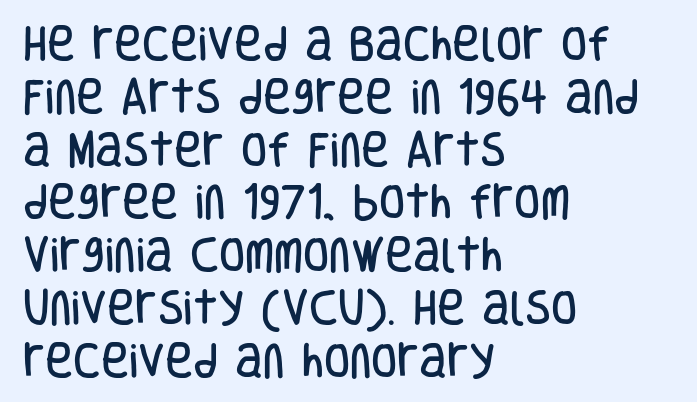
In terms of letterspacing, this is plain default setting. Has an underline been added? It has not. Note the varied advance widths — an 'i' is clearly narrower than an 'm'. Grotesque or geometric, the face here clearly has no serifs. This sample keeps an unexceptional amount of space between lines. Do the letters lean? They stand straight.
